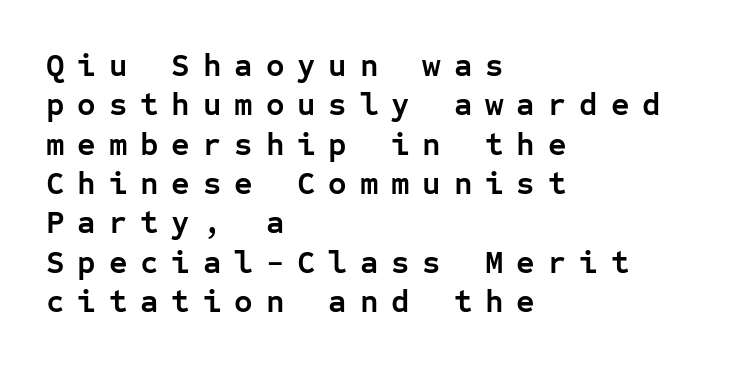
Unmarked baselines from the first word to the last. Note: no serifs on the glyphs. Compared with a centered layout, this one pins lines to the left instead. Emphasis by weight is at full strength: bold. Every stem runs plumb, perpendicular to the baseline. Here the designer chose a console-style face with uniform glyph widths.
